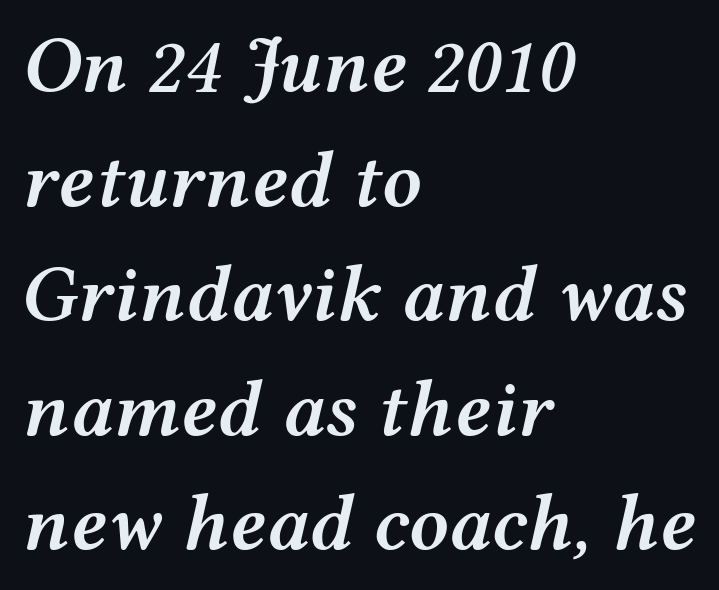
Q: Is the text bold? A: Semi-bold.
Q: Is the text italic (slanted)? A: Yes, it leans right by about 12 degrees.
Q: Is the text underlined? A: No.
Q: How is the paragraph aligned? A: Left-aligned.
Q: Is the spacing between letters normal or unusually wide? A: Normal.
Q: Is the spacing between lines tight, normal or loose? A: Normal.
Q: Width (condensed, normal, or wide)? A: Wide.
Q: Stroke contrast? A: Medium.
Q: x-height? A: Medium.
Q: Monospaced? A: No.
